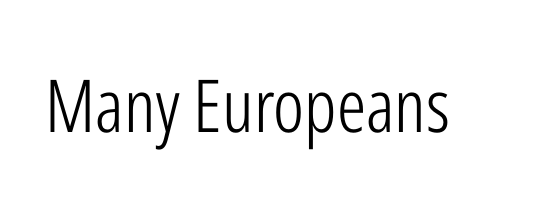
Compared with typical body copy, the letter spacing here is the same. The typography opts for an upright posture over an oblique one. Only glyphs here, with clear space below each row. The face used here is proportionally spaced, like ordinary book or web type. Weight: regular or lighter. Letterform terminals end flat and unadorned throughout the passage.
